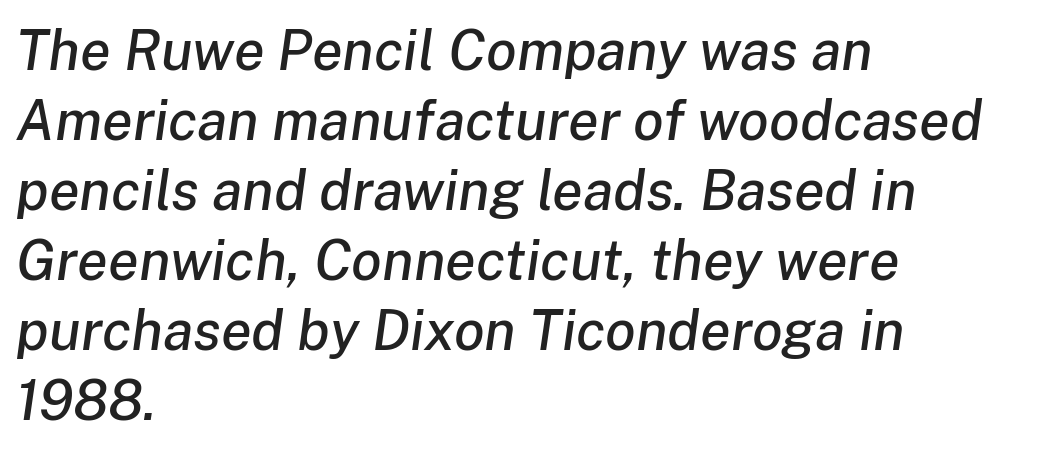
Note the varied advance widths — an 'i' is clearly narrower than an 'm'. Where is the straight margin? On the left. Any mark beneath the type? The region is blank. The face used here has a pronounced slope to its letters.
